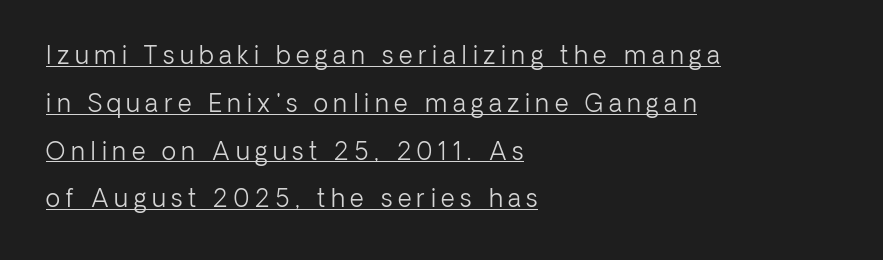
{"italic": "no", "bold": "no", "underline": "yes", "align": "left", "line_spacing": "loose", "line_spacing_ratio": 1.99, "letter_spacing": "wide", "letter_spacing_em": 0.23, "glyph_px": 24}
